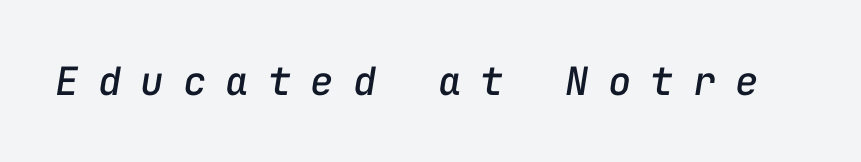
The space beneath each line is pristine and unruled. The line texture is sparse and dotted thanks to wide tracking. Here the designer chose a console-style face with uniform glyph widths. The whole block is typeset with a tilt.
